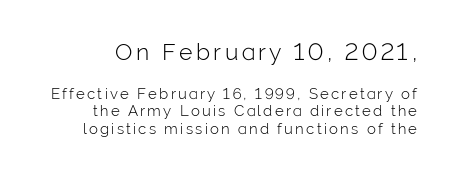
Q: Is the text bold? A: No.
Q: Is the text italic (slanted)? A: No, it is upright.
Q: Is the text underlined? A: No.
Q: Which block of text is set in a larger size, the first (top) or the second (bottom)? A: The first (top) one.
